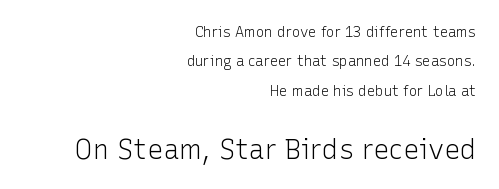
Every stem runs plumb, perpendicular to the baseline. No extra tracking has been applied to these lines. In this sample the second text group is rendered at the bigger scale. Which margin do the lines hug? The right one — the left edge is uneven. Counters stay open thanks to moderate or lighter strokes. Line spacing here is loose.
